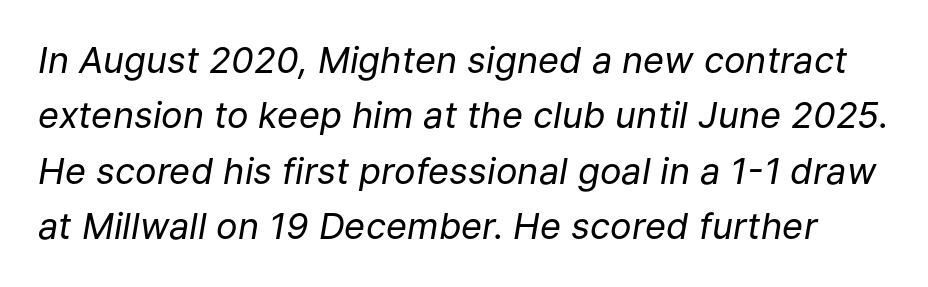
{"italic": "yes", "lean": "right", "slant_degrees": 9, "bold": "no", "weight": "regular", "width": "normal", "stroke_contrast": "low", "x_height": "medium", "monospaced": "no", "underline": "no", "line_spacing": "normal", "line_spacing_ratio": 1.54, "letter_spacing": "normal", "letter_spacing_em": 0.0, "glyph_px": 36}
